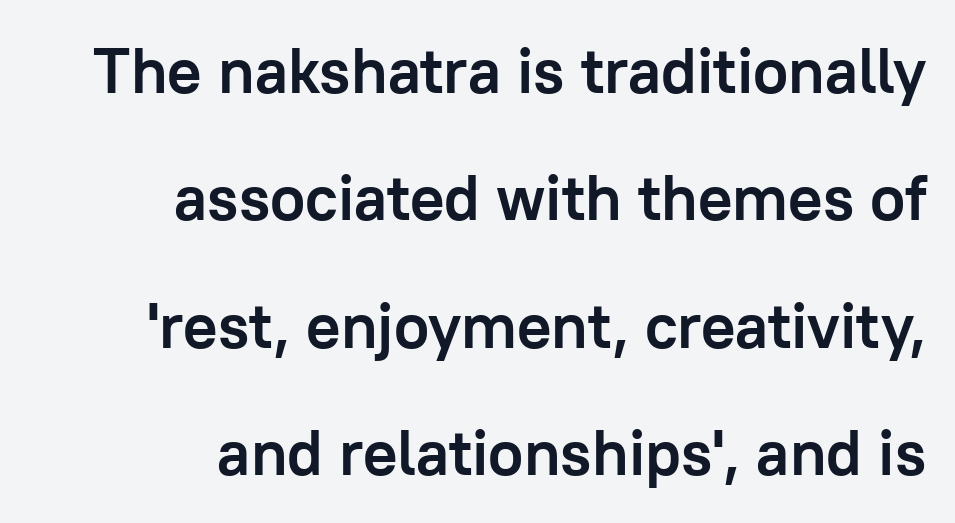
Do the characters align in a grid? No, the font is proportional. The leading is generous, giving the passage an open texture. No word sits above an underline. The letters stand straight up with perfectly vertical stems. This is sans-serif lettering, the kind often seen on screens and signage.
